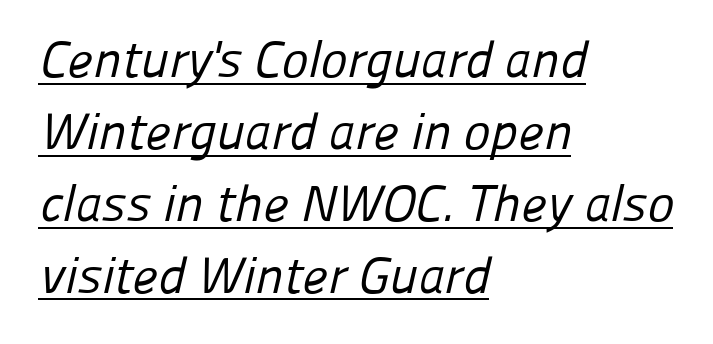
{"serif": "no", "bold": "no", "weight": "regular", "width": "normal", "stroke_contrast": "low", "x_height": "medium", "monospaced": "no", "underline": "yes", "align": "left", "line_spacing": "normal", "line_spacing_ratio": 1.41, "letter_spacing": "normal", "letter_spacing_em": 0.0, "glyph_px": 51}
